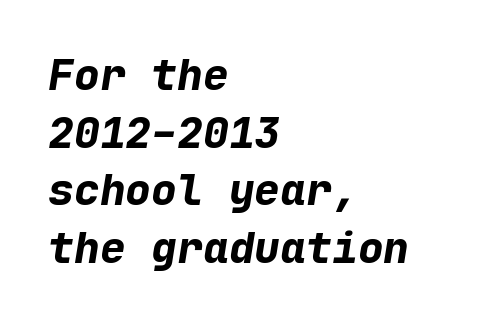
Q: Is the text bold? A: Yes.
Q: Is the text italic (slanted)? A: Yes, it leans right by about 9 degrees.
Q: Is the text underlined? A: No.
Q: How is the paragraph aligned? A: Left-aligned.
Q: Is the spacing between letters normal or unusually wide? A: Normal.
Q: Is the spacing between lines tight, normal or loose? A: Normal.
Q: Width (condensed, normal, or wide)? A: Normal.
Q: Stroke contrast? A: Low.
Q: x-height? A: Medium.
Q: Monospaced? A: Yes.
